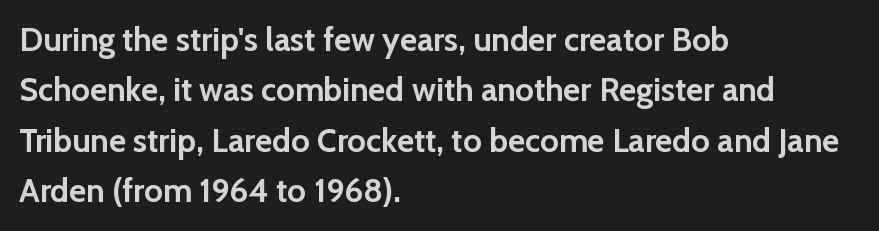
{"serif": "no", "italic": "no", "bold": "yes", "weight": "semibold", "width": "normal", "stroke_contrast": "low", "x_height": "medium", "monospaced": "no", "underline": "no", "align": "left", "line_spacing": "normal", "line_spacing_ratio": 1.53, "letter_spacing": "normal", "letter_spacing_em": 0.0, "glyph_px": 33}
